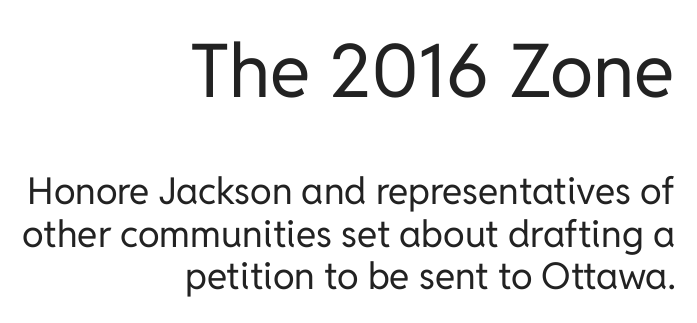
{"serif": "no", "italic": "no", "bold": "no", "weight": "regular", "width": "normal", "stroke_contrast": "low", "x_height": "medium", "monospaced": "no", "underline": "no", "align": "right", "line_spacing": "tight", "line_spacing_ratio": 1.15, "letter_spacing": "normal", "letter_spacing_em": 0.0, "larger_block": "first", "size_ratio": 2.0, "glyph_px": 74}
